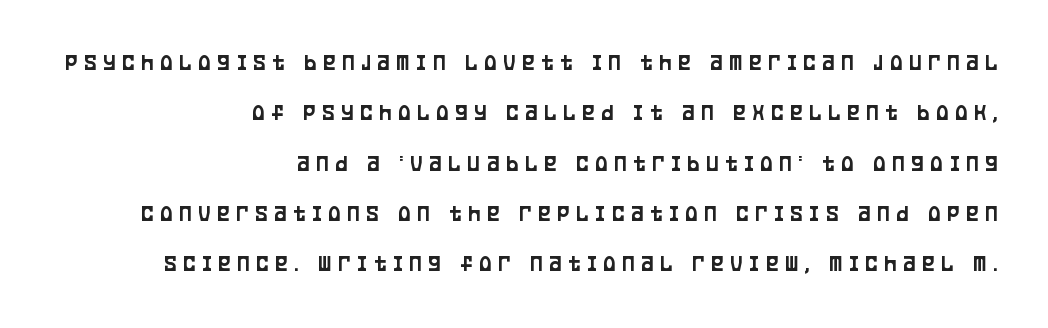
Look at the tracking — it's clearly loosened, letters drifting apart. Posture: straight, roman, zero tilt. In terms of leading, this rendering errs on the spacious side. Only glyphs here, with clear space below each row. Reading down the block, your eye finds every line finishing at a fixed right position.
